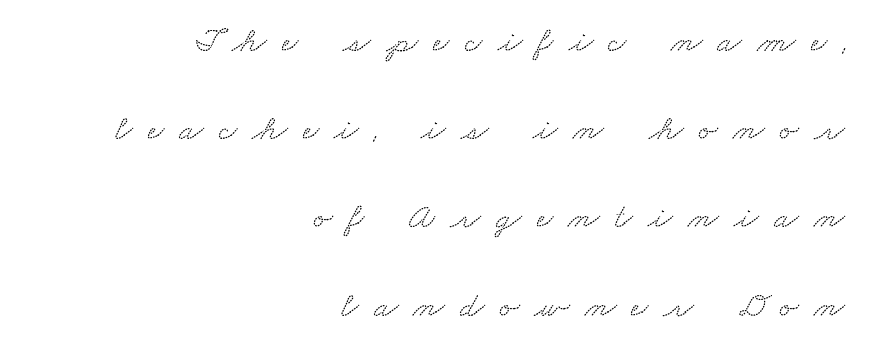
{"width": "wide", "stroke_contrast": "low", "x_height": "small", "monospaced": "no", "underline": "no", "align": "right", "line_spacing": "loose", "line_spacing_ratio": 2.45, "letter_spacing": "wide", "letter_spacing_em": 0.42, "glyph_px": 36}
